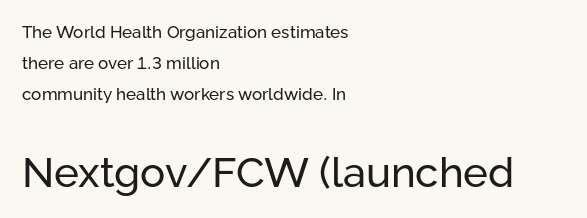
{"serif": "no", "italic": "no", "bold": "no", "weight": "regular", "width": "normal", "stroke_contrast": "low", "x_height": "medium", "monospaced": "no", "underline": "no", "align": "left", "line_spacing_ratio": 1.81, "letter_spacing": "normal", "letter_spacing_em": 0.0, "larger_block": "second", "size_ratio": 2.47, "glyph_px": 42}
